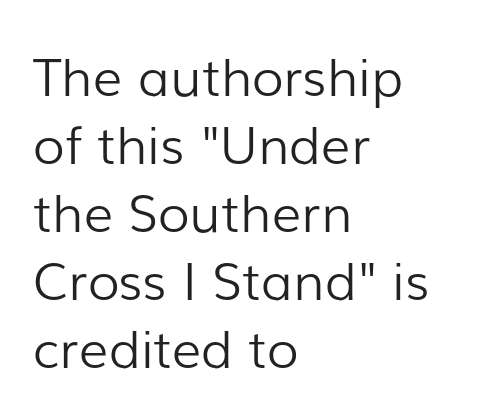
Q: Is the text bold? A: No.
Q: Is the text italic (slanted)? A: No, it is upright.
Q: Is the typeface a serif or a sans-serif typeface? A: Sans-serif.
Q: Is the text underlined? A: No.
Q: How is the paragraph aligned? A: Left-aligned.
Q: Is the spacing between letters normal or unusually wide? A: Normal.
Q: Is the spacing between lines tight, normal or loose? A: Normal.
Q: Width (condensed, normal, or wide)? A: Normal.
Q: Stroke contrast? A: Low.
Q: x-height? A: Medium.
Q: Monospaced? A: No.
